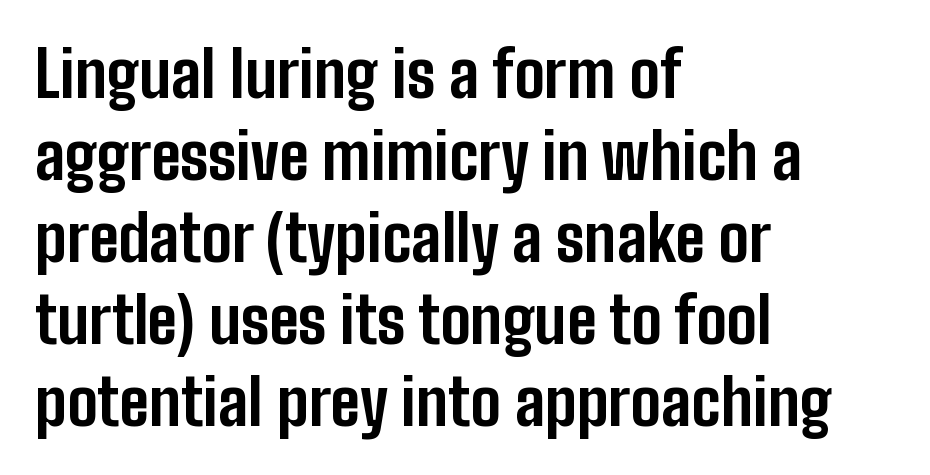
The image shows 64 px bold, condensed sans-serif type, upright; set left-aligned, normal line spacing (1.28x), normal letter spacing, not underlined; low stroke contrast and a medium x-height.
